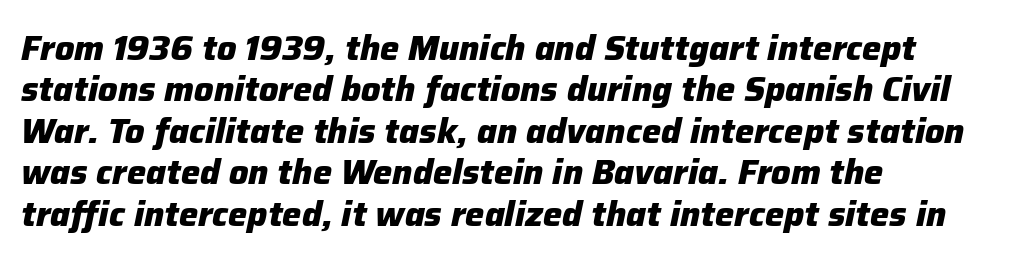
The image shows 34 px heavy type, italic (leaning right); set left-aligned, line spacing 1.22x, normal letter spacing, not underlined; low stroke contrast and a medium x-height.
